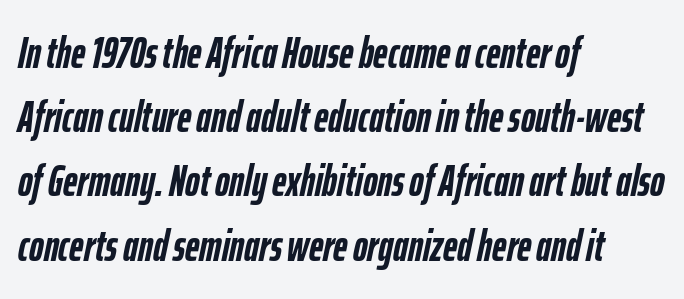
There is no visible air inserted between adjacent glyphs. Each line starts at the same left margin while the right side varies. This is oblique type, the kind used for emphasis or titles. Spacing verdict: proportional, widths tailored to each character. Its strokes are broad and dark, the hallmark of bold type.
